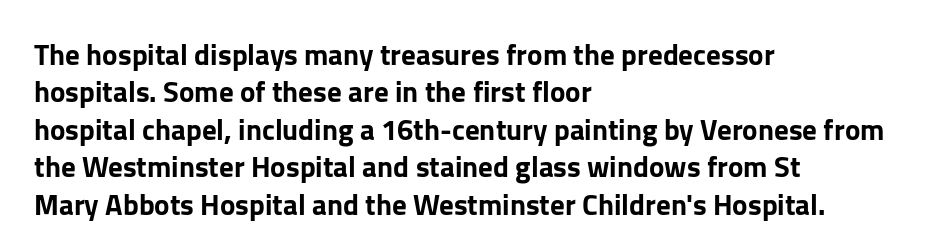
Q: Is the text italic (slanted)? A: No, it is upright.
Q: Is the typeface a serif or a sans-serif typeface? A: Sans-serif.
Q: Is the text underlined? A: No.
Q: How is the paragraph aligned? A: Left-aligned.
Q: Is the spacing between letters normal or unusually wide? A: Normal.
Q: Is the spacing between lines tight, normal or loose? A: Normal.
Q: Width (condensed, normal, or wide)? A: Normal.
Q: Stroke contrast? A: Low.
Q: x-height? A: Medium.
Q: Monospaced? A: No.
